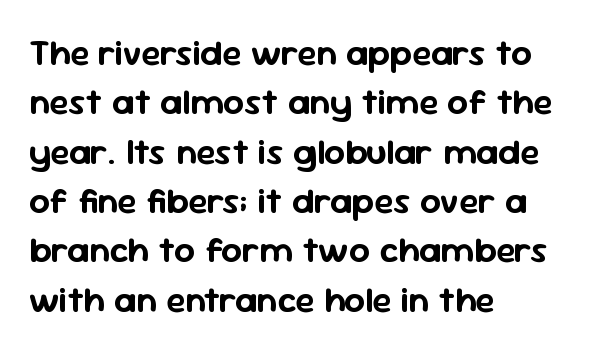
Observe the ordinary spacing: letters are neighbours, not strangers. Look at the bottom of the vertical strokes: they stop flat, with no serifs. You could not count columns in this text — the font is proportionally spaced. Interline gaps are of average width in this sample. Horizontally, the lines are justified to the leading edge only. The specimen reads as upright at a glance.
